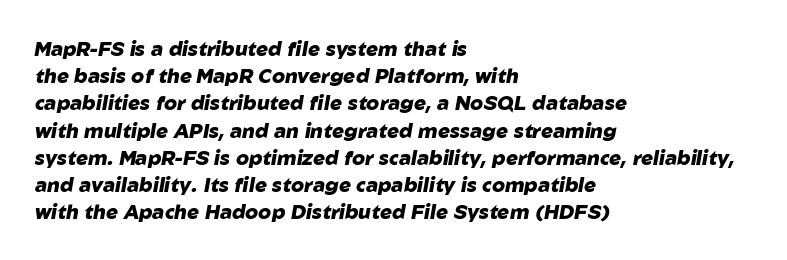
The image shows 20 px bold type, italic (leaning right); set left-aligned, normal line spacing (1.36x), normal letter spacing, not underlined.
